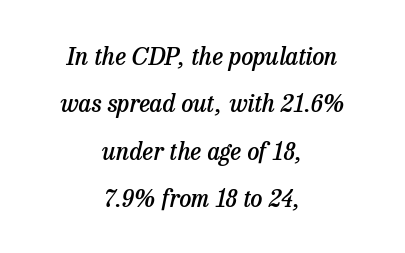
The image shows 24 px text type, italic (leaning right); set centered, loose line spacing (1.97x), normal letter spacing, not underlined.
